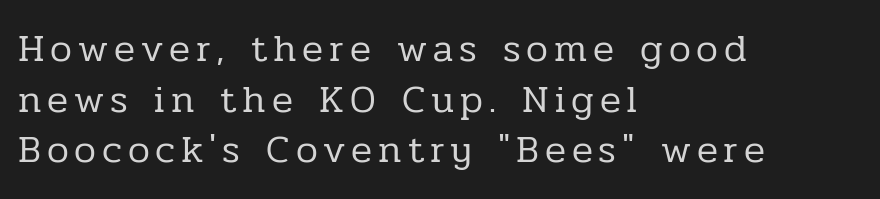
Q: Is the text bold? A: No.
Q: Is the text italic (slanted)? A: No, it is upright.
Q: Is the typeface a serif or a sans-serif typeface? A: Serif.
Q: Is the text underlined? A: No.
Q: How is the paragraph aligned? A: Left-aligned.
Q: Is the spacing between lines tight, normal or loose? A: Normal.
Q: Width (condensed, normal, or wide)? A: Normal.
Q: Stroke contrast? A: Low.
Q: x-height? A: Medium.
Q: Monospaced? A: No.
